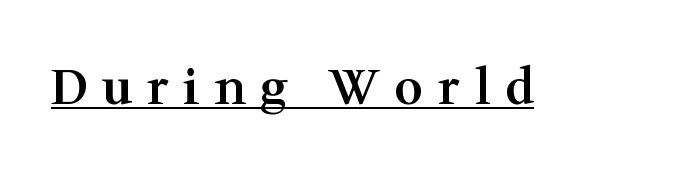
The image shows 49 px semibold serif type, upright; set unusually wide letter spacing (+0.31 em), underlined; medium stroke contrast and a medium x-height.
